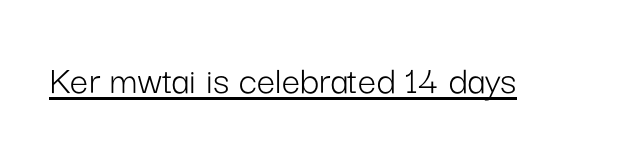
Q: Is the text bold? A: No.
Q: Is the text italic (slanted)? A: No, it is upright.
Q: Is the typeface a serif or a sans-serif typeface? A: Sans-serif.
Q: Is the text underlined? A: Yes.
Q: Is the spacing between letters normal or unusually wide? A: Normal.
Q: Width (condensed, normal, or wide)? A: Normal.
Q: Stroke contrast? A: Low.
Q: x-height? A: Medium.
Q: Monospaced? A: No.
